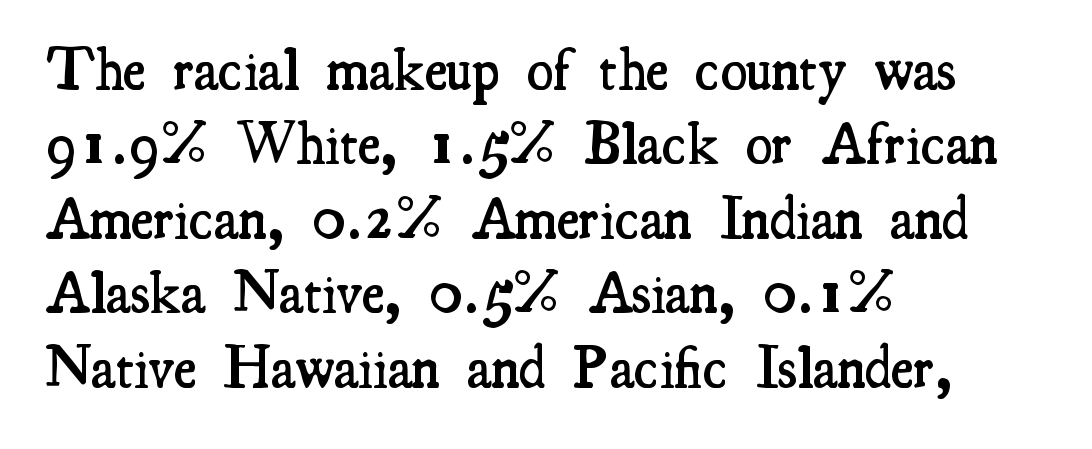
The image shows 60 px semibold, condensed serif type, upright; set left-aligned, line spacing 1.24x, normal letter spacing, not underlined; medium stroke contrast and a small x-height.
